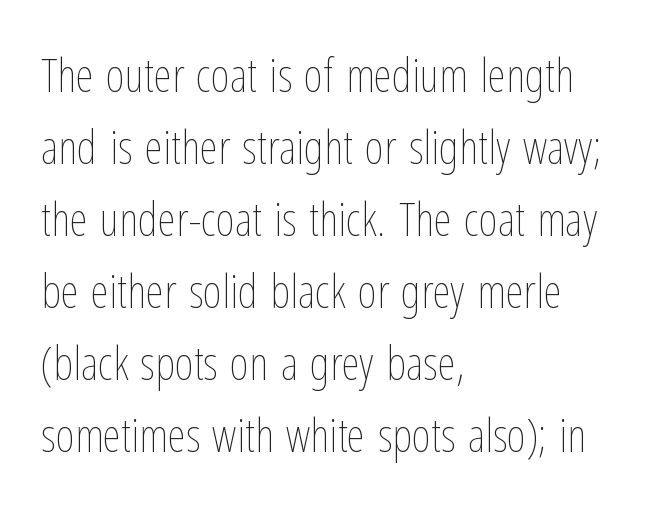
Q: Is the text bold? A: No.
Q: Is the text italic (slanted)? A: No, it is upright.
Q: Is the text underlined? A: No.
Q: How is the paragraph aligned? A: Left-aligned.
Q: Is the spacing between letters normal or unusually wide? A: Normal.
Q: Is the spacing between lines tight, normal or loose? A: Normal.
Q: Width (condensed, normal, or wide)? A: Condensed.
Q: Stroke contrast? A: Low.
Q: x-height? A: Medium.
Q: Monospaced? A: No.
